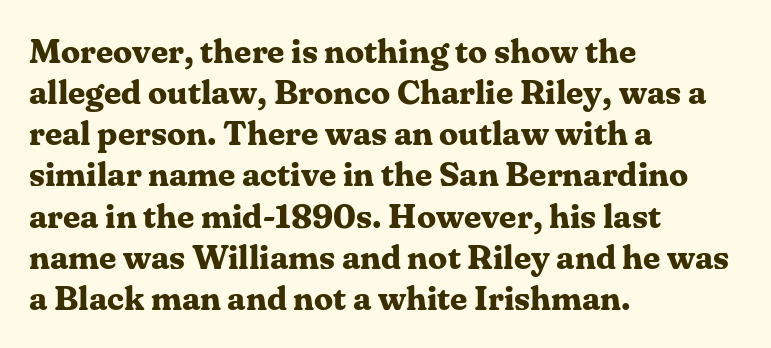
The image shows 34 px bold serif type, upright; set left-aligned, line spacing 1.21x, normal letter spacing, not underlined; medium stroke contrast and a medium x-height.
